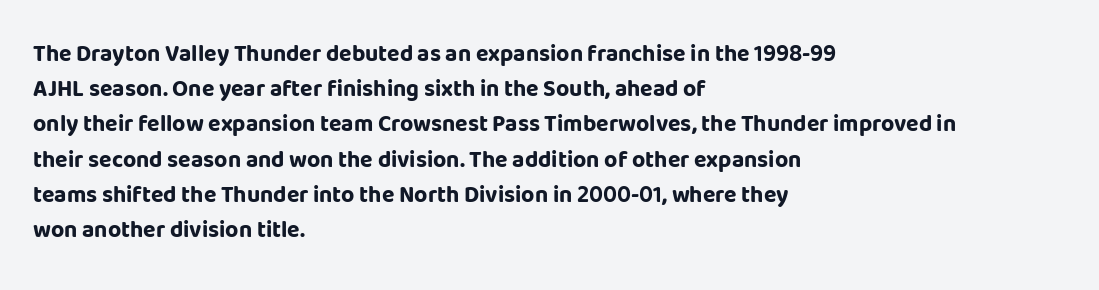
Q: Is the text bold? A: Yes.
Q: Is the text italic (slanted)? A: No, it is upright.
Q: Is the text underlined? A: No.
Q: How is the paragraph aligned? A: Left-aligned.
Q: Is the spacing between letters normal or unusually wide? A: Normal.
Q: Is the spacing between lines tight, normal or loose? A: Normal.
